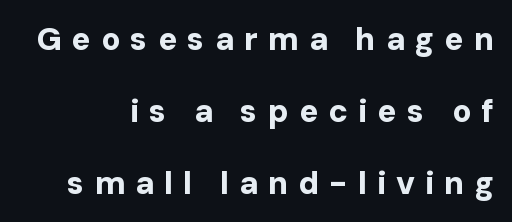
{"serif": "no", "italic": "no", "bold": "yes", "weight": "bold", "width": "normal", "stroke_contrast": "low", "x_height": "medium", "monospaced": "no", "underline": "no", "align": "right", "line_spacing": "loose", "line_spacing_ratio": 2.25, "letter_spacing": "wide", "letter_spacing_em": 0.31, "glyph_px": 32}
